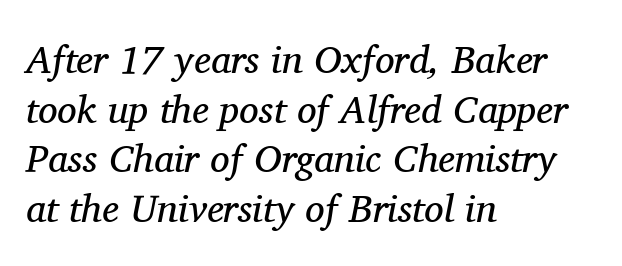
The image shows 39 px regular-weight serif type, italic (leaning right); set left-aligned, normal line spacing (1.27x), normal letter spacing, not underlined; medium stroke contrast and a medium x-height.
